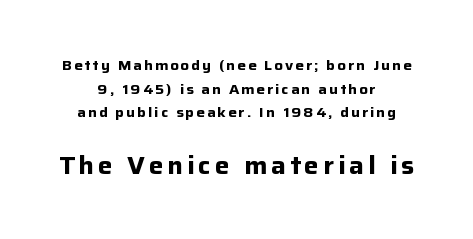
The image shows 25 px bold type, upright; set centered, normal line spacing (1.68x), not underlined; the second (bottom) block is 1.79x larger.
